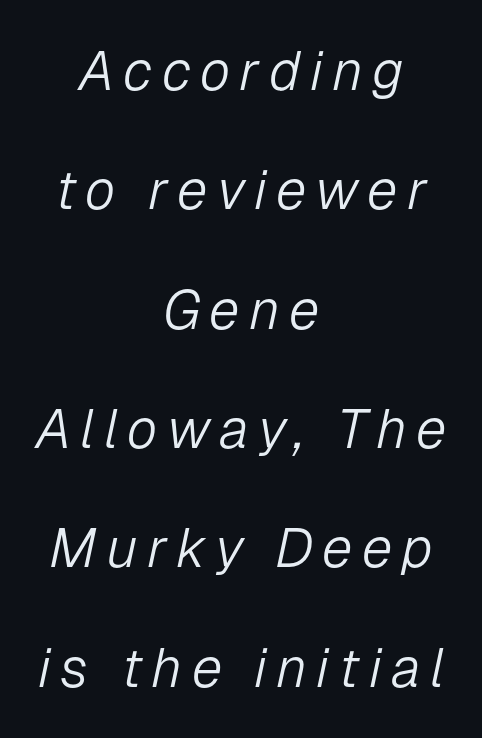
Each line is balanced around a shared central axis. A light-to-regular cut is what we see here. The passage shown leans; its letterforms are oblique. Whoever set this chose breathing room over compactness in the vertical rhythm.
